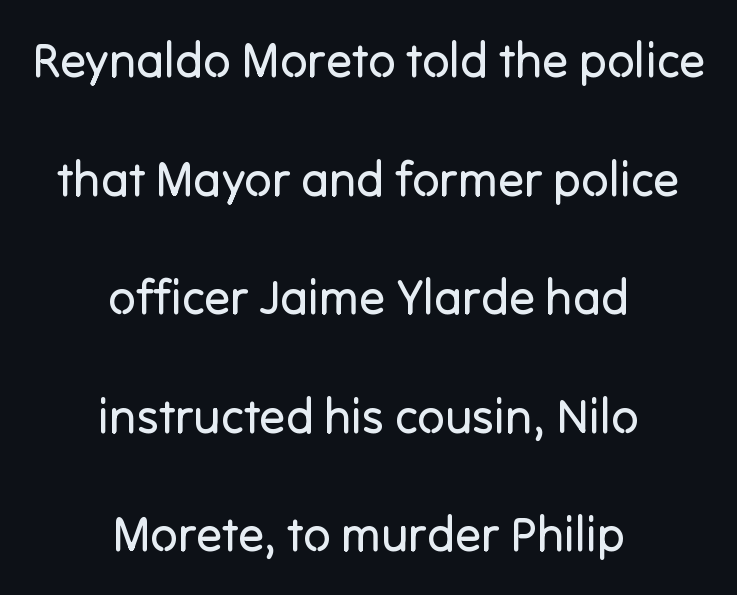
The image shows 48 px regular-weight sans-serif type, upright; set centered, loose line spacing (2.47x), normal letter spacing, not underlined; low stroke contrast and a medium x-height.
